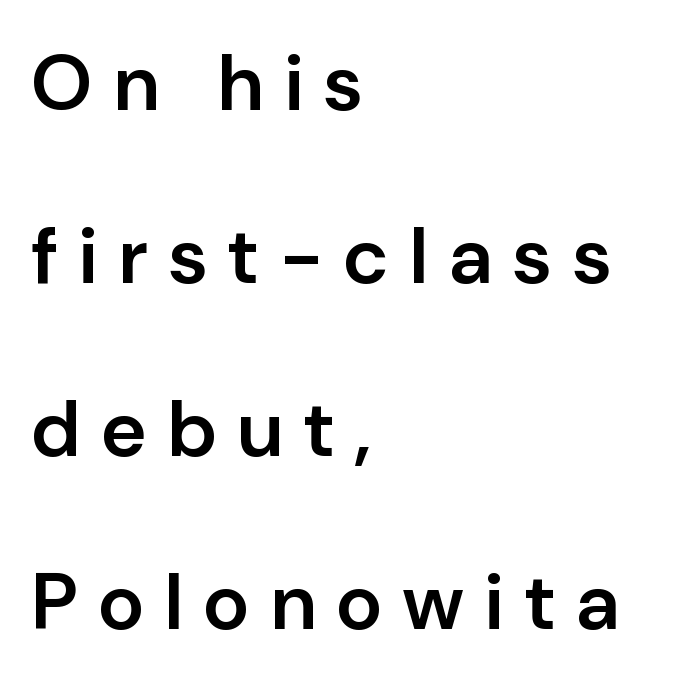
The characters look somewhat weighty, a semibold short of true bold. This sample is left-justified, so line endings fall wherever the words run out. If you drew a line through each stem, it would be perfectly vertical. Whoever set this chose breathing room over compactness in the vertical rhythm. Between one letter and the next there's a generous, obvious gap.
